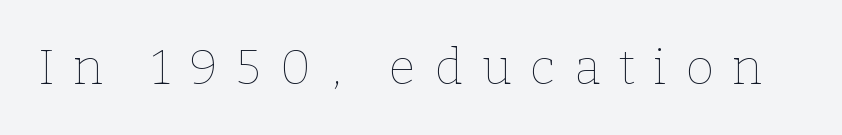
Style check: upright. Each letter keeps its own natural width here, so spacing adapts to shape. Stems here are at most as thick as an everyday book face. Short note: letters widely spaced. Check the space under the baseline: it is left empty.
